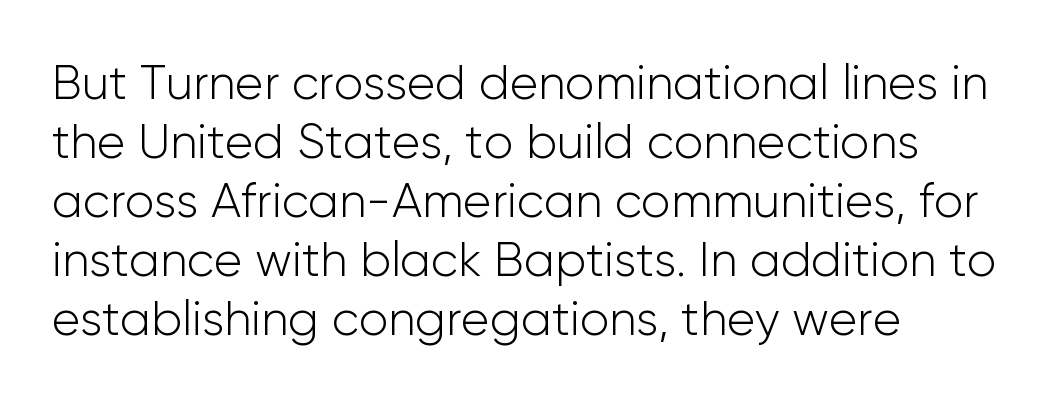
{"serif": "no", "italic": "no", "bold": "no", "weight": "light", "width": "normal", "stroke_contrast": "low", "x_height": "medium", "monospaced": "no", "underline": "no", "align": "left", "line_spacing_ratio": 1.23, "letter_spacing": "normal", "letter_spacing_em": 0.0, "glyph_px": 48}
